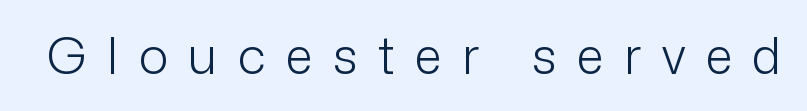
The image shows 50 px light sans-serif type, upright; set unusually wide letter spacing (+0.41 em), not underlined; low stroke contrast and a medium x-height.
